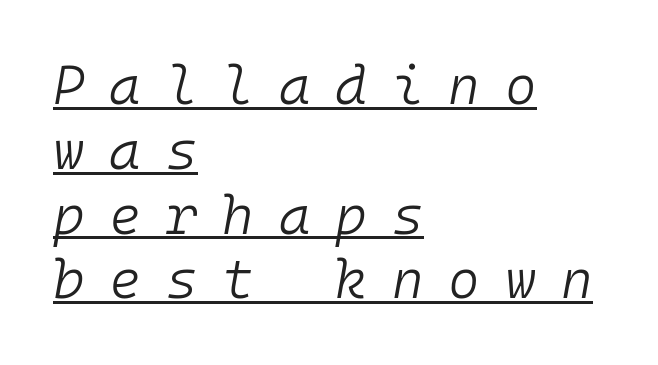
Q: Is the text bold? A: No.
Q: Is the text italic (slanted)? A: Yes, it leans right by about 10 degrees.
Q: Is the text underlined? A: Yes.
Q: How is the paragraph aligned? A: Left-aligned.
Q: Is the spacing between letters normal or unusually wide? A: Unusually wide.
Q: Width (condensed, normal, or wide)? A: Normal.
Q: Stroke contrast? A: Low.
Q: x-height? A: Medium.
Q: Monospaced? A: Yes.
